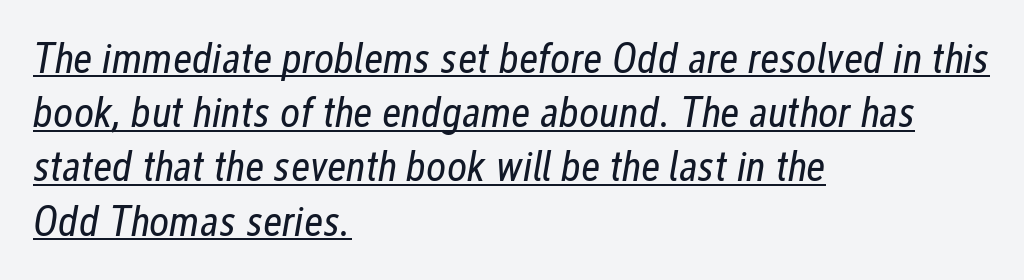
{"italic": "yes", "lean": "right", "slant_degrees": 12, "bold": "no", "weight": "regular", "width": "condensed", "stroke_contrast": "low", "x_height": "medium", "monospaced": "no", "underline": "yes", "align": "left", "line_spacing": "normal", "line_spacing_ratio": 1.26, "letter_spacing": "normal", "letter_spacing_em": 0.0, "glyph_px": 43}
